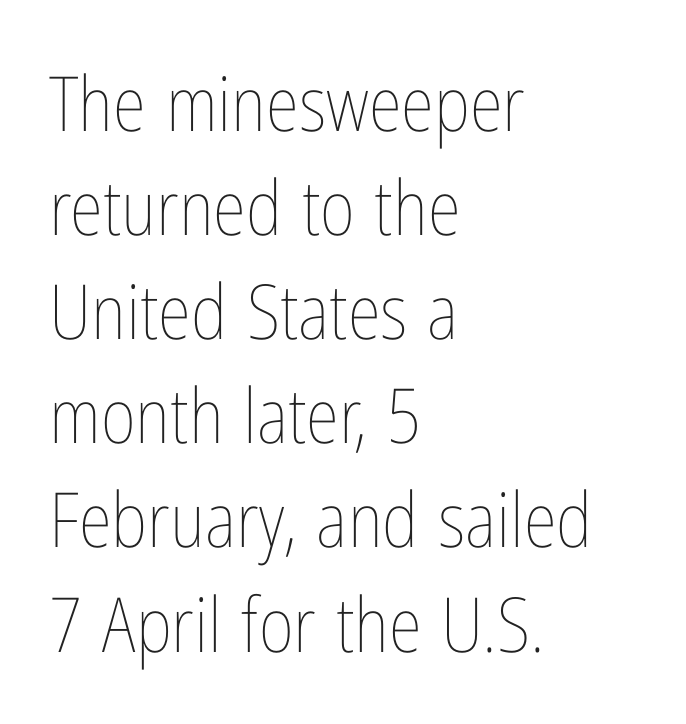
Q: Is the text bold? A: No.
Q: Is the text italic (slanted)? A: No, it is upright.
Q: Is the text underlined? A: No.
Q: How is the paragraph aligned? A: Left-aligned.
Q: Is the spacing between letters normal or unusually wide? A: Normal.
Q: Is the spacing between lines tight, normal or loose? A: Normal.
Q: Width (condensed, normal, or wide)? A: Condensed.
Q: Stroke contrast? A: Low.
Q: x-height? A: Medium.
Q: Monospaced? A: No.
